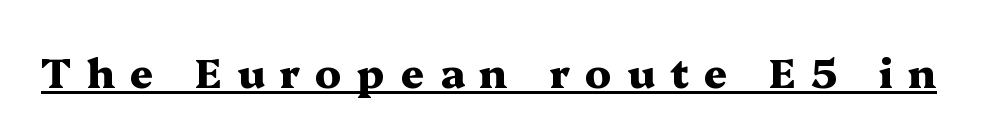
The image shows 41 px heavy, wide serif type, upright; set unusually wide letter spacing (+0.37 em), underlined; medium stroke contrast and a medium x-height.
